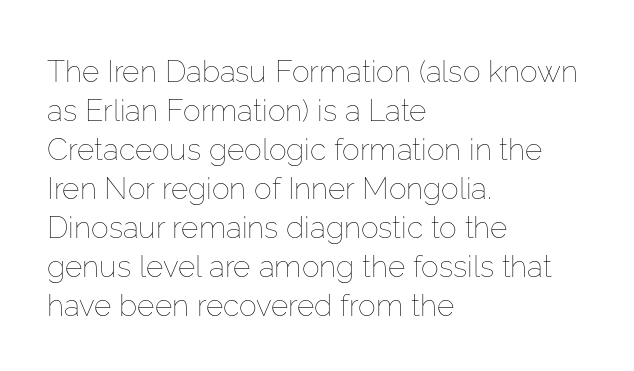
The image shows 30 px thin type, upright; set left-aligned, normal line spacing (1.3x), normal letter spacing, not underlined; low stroke contrast and a medium x-height.
